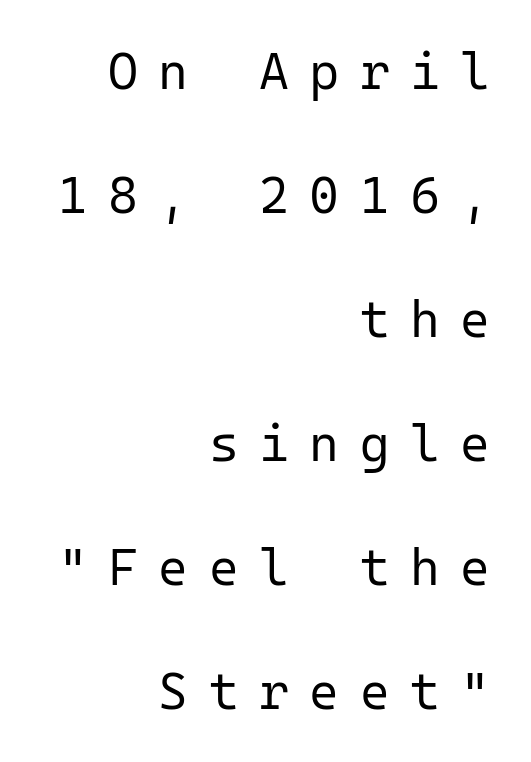
{"serif": "no", "italic": "no", "bold": "no", "weight": "regular", "width": "normal", "stroke_contrast": "low", "x_height": "medium", "monospaced": "yes", "underline": "no", "align": "right", "line_spacing": "loose", "line_spacing_ratio": 2.43, "letter_spacing": "wide", "letter_spacing_em": 0.4, "glyph_px": 51}
